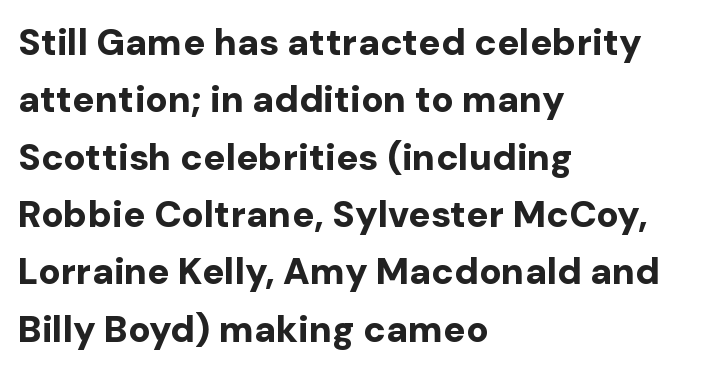
Q: Is the text bold? A: Yes.
Q: Is the text italic (slanted)? A: No, it is upright.
Q: Is the typeface a serif or a sans-serif typeface? A: Sans-serif.
Q: Is the text underlined? A: No.
Q: How is the paragraph aligned? A: Left-aligned.
Q: Is the spacing between letters normal or unusually wide? A: Normal.
Q: Is the spacing between lines tight, normal or loose? A: Normal.
Q: Width (condensed, normal, or wide)? A: Normal.
Q: Stroke contrast? A: Low.
Q: x-height? A: Medium.
Q: Monospaced? A: No.
